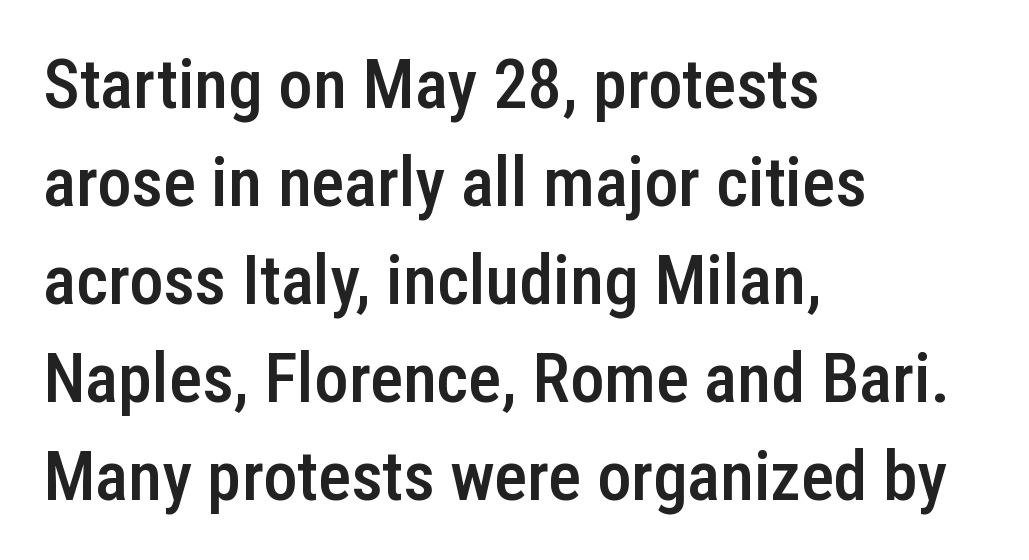
Quick note: underline off. The typography opts for an upright posture over an oblique one. These lines are rendered in a variable-pitch font. The typesetting leans somewhat heavy: a semibold.
